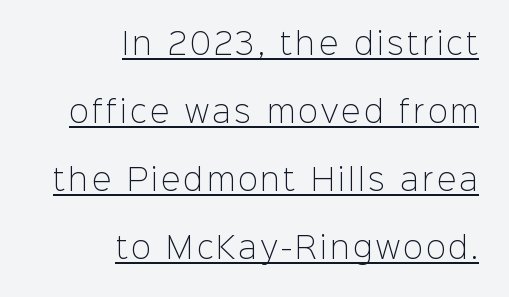
Q: Is the text bold? A: No.
Q: Is the text italic (slanted)? A: No, it is upright.
Q: Is the typeface a serif or a sans-serif typeface? A: Sans-serif.
Q: Is the text underlined? A: Yes.
Q: How is the paragraph aligned? A: Right-aligned.
Q: Is the spacing between lines tight, normal or loose? A: Loose.
Q: Width (condensed, normal, or wide)? A: Normal.
Q: Stroke contrast? A: Low.
Q: x-height? A: Medium.
Q: Monospaced? A: No.
